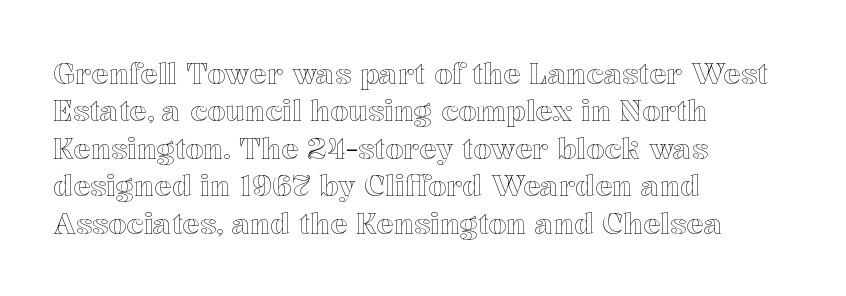
Q: Is the text italic (slanted)? A: No, it is upright.
Q: Is the text underlined? A: No.
Q: How is the paragraph aligned? A: Left-aligned.
Q: Is the spacing between letters normal or unusually wide? A: Normal.
Q: Is the spacing between lines tight, normal or loose? A: Normal.
Q: Width (condensed, normal, or wide)? A: Normal.
Q: x-height? A: Medium.
Q: Monospaced? A: No.
